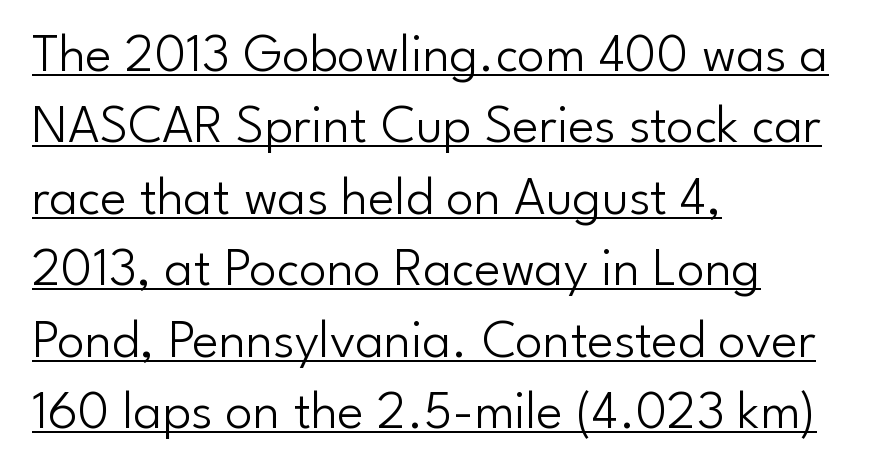
The image shows 55 px light sans-serif type, upright; set left-aligned, normal line spacing (1.3x), normal letter spacing, underlined; low stroke contrast and a small x-height.
